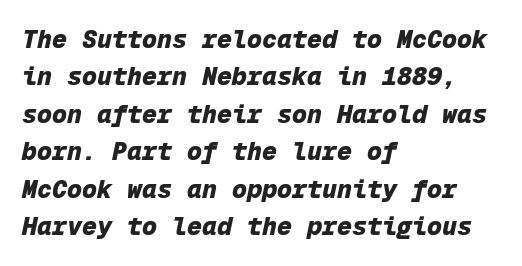
Horizontal alignment here is leftward, the default for most running prose. Clear beneath every line of the passage. The face used here has a pronounced slope to its letters. Characters follow at the spacing the type designer built in. The designer left line spacing at the default.
